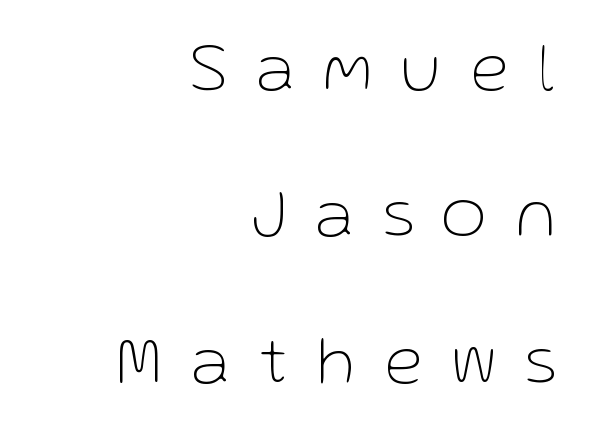
{"serif": "no", "italic": "no", "bold": "no", "weight": "thin", "width": "normal", "stroke_contrast": "low", "x_height": "medium", "monospaced": "no", "underline": "no", "align": "right", "line_spacing": "loose", "line_spacing_ratio": 2.12, "letter_spacing": "wide", "letter_spacing_em": 0.44, "glyph_px": 69}
